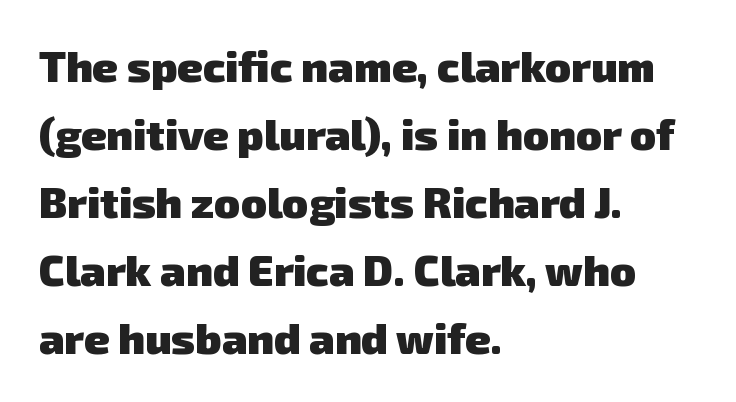
{"serif": "no", "bold": "yes", "weight": "heavy", "width": "normal", "stroke_contrast": "low", "x_height": "medium", "monospaced": "no", "underline": "no", "align": "left", "line_spacing": "normal", "line_spacing_ratio": 1.58, "letter_spacing": "normal", "letter_spacing_em": 0.0, "glyph_px": 43}
